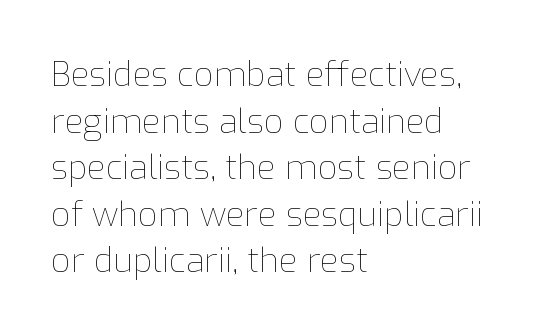
{"italic": "no", "bold": "no", "weight": "thin", "width": "normal", "stroke_contrast": "low", "x_height": "medium", "monospaced": "no", "underline": "no", "align": "left", "line_spacing": "normal", "line_spacing_ratio": 1.37, "letter_spacing": "normal", "letter_spacing_em": 0.0, "glyph_px": 34}
